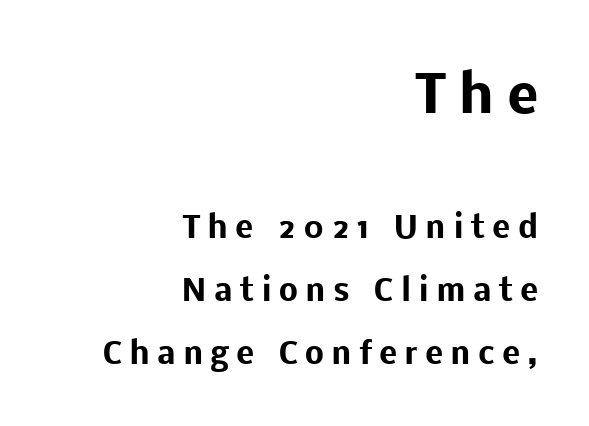
The glyphs in this specimen are sans serif. Loosely led — the rows are spread out. Here the glyphs are tracked loosely, breaking word shapes into spaced letters. Descenders hang freely into open space. Line ends are locked; line starts wander. You get the large type first, then a drop to smaller type.
